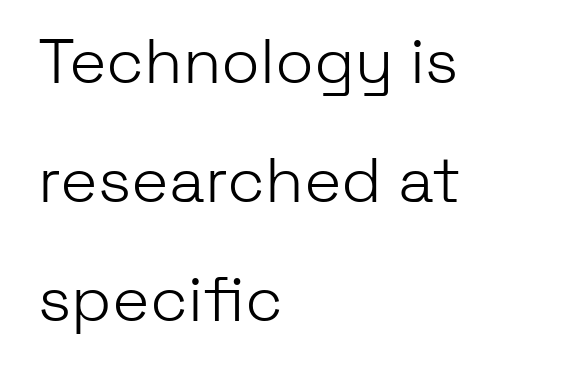
This sample has the flowing, uneven cadence of proportional lettering. Ordinary non-slanted type is in use. This sample is left-justified, so line endings fall wherever the words run out. A bare baseline throughout the passage. Typographically, this falls in the sans-serif category. Students, note that the glyphs here touch the page at normal intervals.
